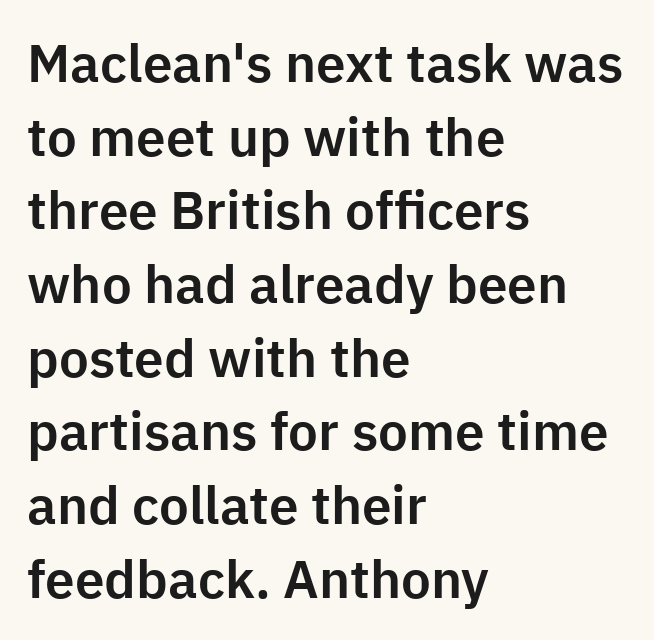
Upright lettering throughout. Check the space under the baseline: it is left empty. Type style note: lacks serifs. Think of a printed novel: that variable character pitch is what you see here. The space between consecutive lines is moderate. Students, note that the glyphs here touch the page at normal intervals.
